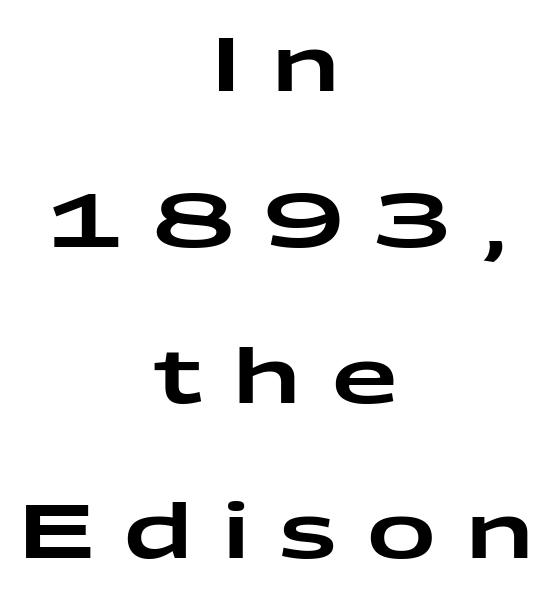
Q: Is the text italic (slanted)? A: No, it is upright.
Q: Is the typeface a serif or a sans-serif typeface? A: Sans-serif.
Q: Is the text underlined? A: No.
Q: How is the paragraph aligned? A: Centered.
Q: Is the spacing between letters normal or unusually wide? A: Unusually wide.
Q: Is the spacing between lines tight, normal or loose? A: Loose.
Q: Width (condensed, normal, or wide)? A: Wide.
Q: Stroke contrast? A: Low.
Q: x-height? A: Medium.
Q: Monospaced? A: No.
